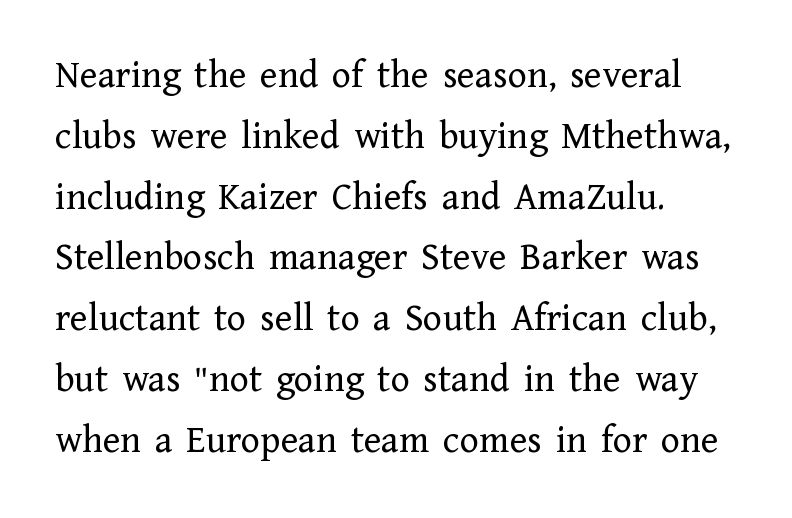
Q: Is the text bold? A: No.
Q: Is the text italic (slanted)? A: No, it is upright.
Q: Is the typeface a serif or a sans-serif typeface? A: Serif.
Q: Is the text underlined? A: No.
Q: How is the paragraph aligned? A: Left-aligned.
Q: Is the spacing between letters normal or unusually wide? A: Normal.
Q: Is the spacing between lines tight, normal or loose? A: Normal.
Q: Width (condensed, normal, or wide)? A: Normal.
Q: Stroke contrast? A: Low.
Q: x-height? A: Medium.
Q: Monospaced? A: No.
